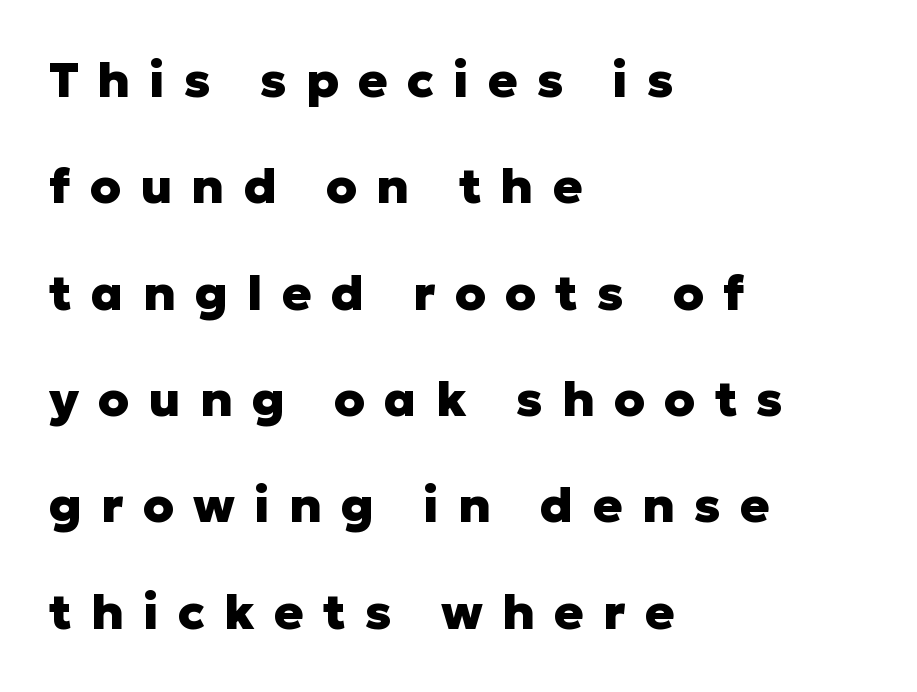
{"serif": "no", "italic": "no", "bold": "yes", "weight": "heavy", "width": "normal", "stroke_contrast": "low", "x_height": "medium", "monospaced": "no", "underline": "no", "align": "left", "line_spacing": "loose", "line_spacing_ratio": 2.17, "letter_spacing": "wide", "letter_spacing_em": 0.39, "glyph_px": 49}
